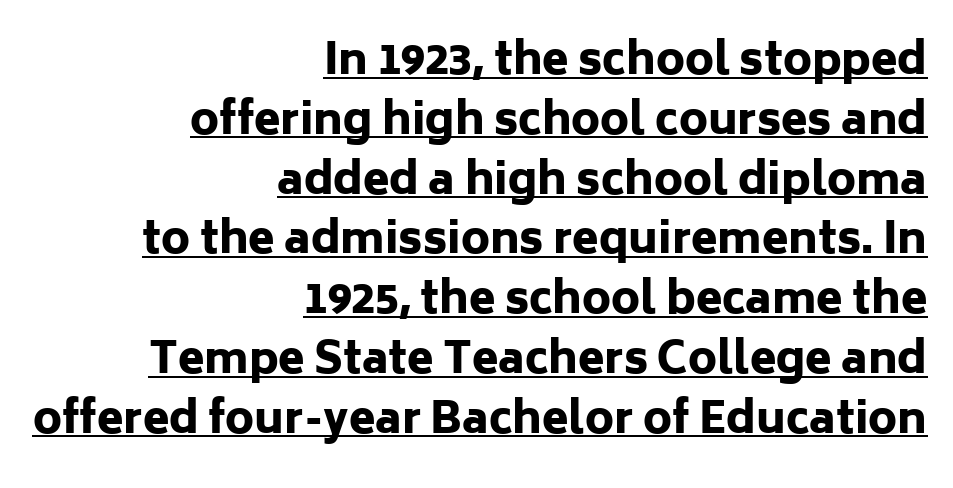
Q: Is the text bold? A: Yes.
Q: Is the text italic (slanted)? A: No, it is upright.
Q: Is the typeface a serif or a sans-serif typeface? A: Sans-serif.
Q: Is the text underlined? A: Yes.
Q: How is the paragraph aligned? A: Right-aligned.
Q: Is the spacing between letters normal or unusually wide? A: Normal.
Q: Is the spacing between lines tight, normal or loose? A: Normal.
Q: Width (condensed, normal, or wide)? A: Normal.
Q: Stroke contrast? A: Low.
Q: x-height? A: Medium.
Q: Monospaced? A: No.
